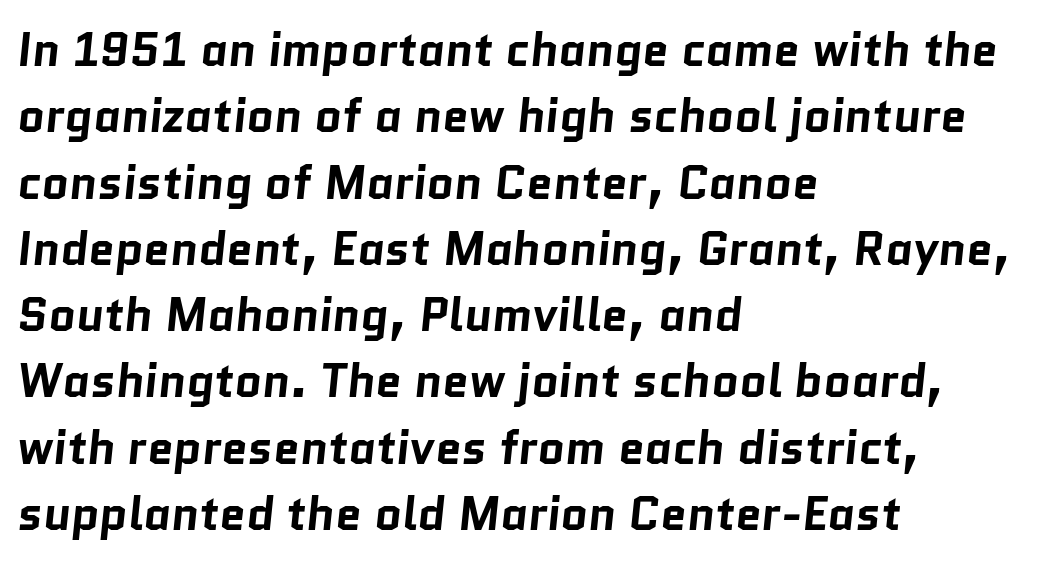
One-word summary of the alignment: left. These lines are rendered in a variable-pitch font. This sample uses plain, unmodified letter spacing. The face used here is a sans, in the tradition of grotesques and geometrics. This rendering features lettering with no underline. I'd describe the lettering as bold — thick and assertive.
